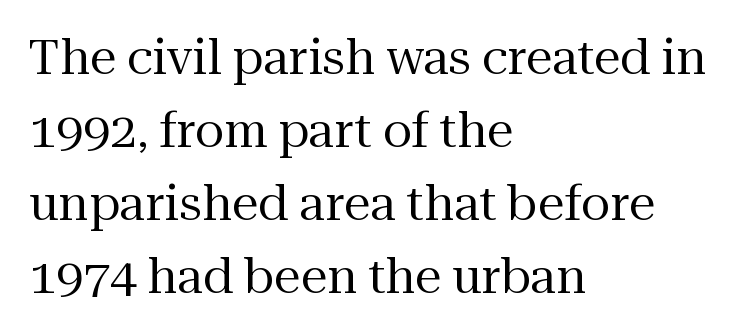
The image shows 48 px regular-weight serif type, upright; set left-aligned, normal line spacing (1.52x), normal letter spacing, not underlined; medium stroke contrast and a medium x-height.
